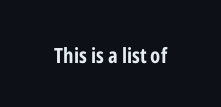
The letterforms sit shoulder to shoulder at normal distance. These lines were composed using upright roman letters. Check the space under the baseline: it is left empty. The sample has been set heavy, in full bold.
